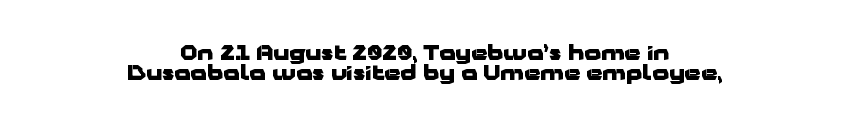
Q: Is the text bold? A: Yes.
Q: Is the text italic (slanted)? A: No, it is upright.
Q: Is the text underlined? A: No.
Q: How is the paragraph aligned? A: Centered.
Q: Is the spacing between letters normal or unusually wide? A: Normal.
Q: Is the spacing between lines tight, normal or loose? A: Tight.
